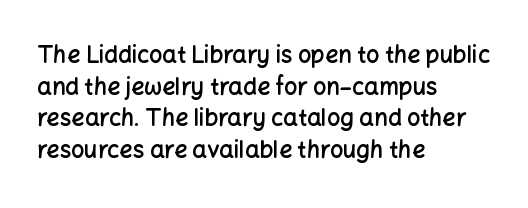
Ordinary non-slanted type is in use. This sample is left-justified, so line endings fall wherever the words run out. The letters sit at their default tracking, neither squeezed nor spread. Descenders are the only things crossing below the line.
